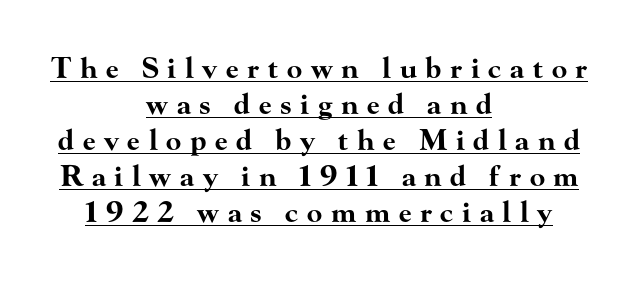
The image shows 28 px bold, wide serif type, upright; set centered, normal line spacing (1.29x), unusually wide letter spacing (+0.31 em), underlined; high stroke contrast and a small x-height.
